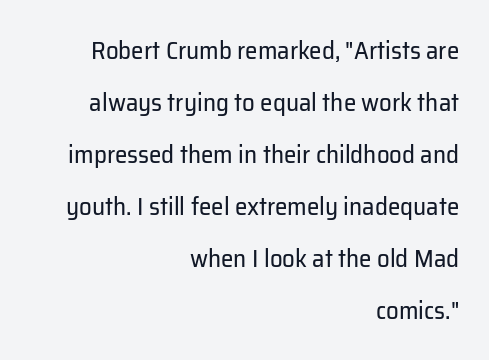
The letters stand upright; this is a roman face. Unbolded letterforms with no extra heft. Rows of type keep a wide berth in the vertical direction. These lines are set flush right with a ragged left edge.
